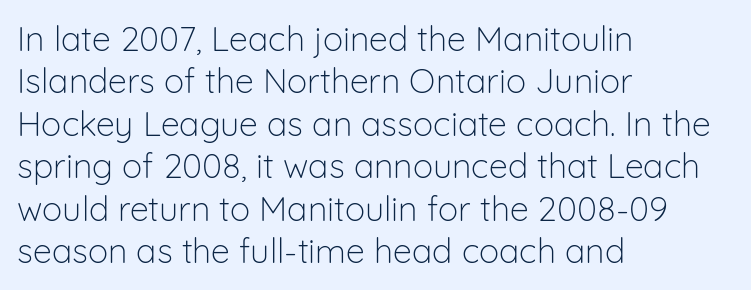
The image shows 34 px light sans-serif type, upright; set left-aligned, normal line spacing (1.25x), normal letter spacing, not underlined; low stroke contrast and a medium x-height.
